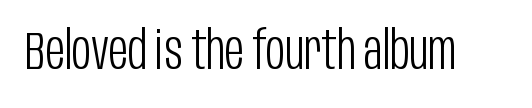
{"serif": "no", "italic": "no", "bold": "no", "weight": "light", "width": "condensed", "stroke_contrast": "low", "x_height": "large", "monospaced": "no", "underline": "no", "letter_spacing": "normal", "letter_spacing_em": 0.0, "glyph_px": 53}
